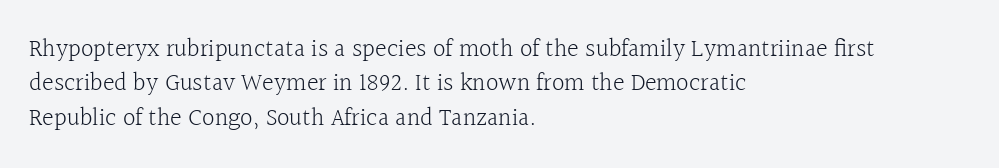
{"italic": "no", "bold": "no", "underline": "no", "align": "left", "line_spacing": "normal", "line_spacing_ratio": 1.38, "letter_spacing": "normal", "letter_spacing_em": 0.0, "glyph_px": 25}
